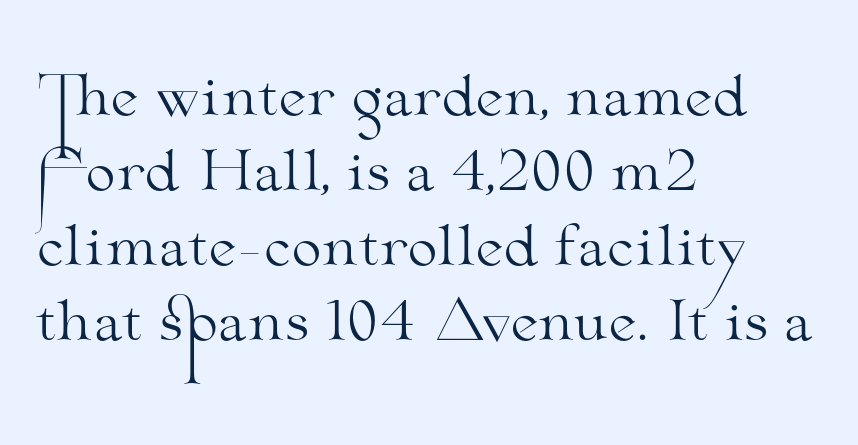
Classification — serif. Note the varied advance widths — an 'i' is clearly narrower than an 'm'. If you measured baseline to baseline, you'd find a middling distance. Words float on clear page, feet unadorned.
